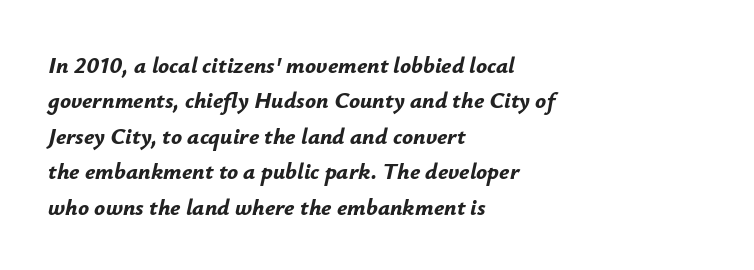
{"italic": "yes", "lean": "right", "slant_degrees": 12, "bold": "yes", "underline": "no", "align": "left", "line_spacing": "normal", "line_spacing_ratio": 1.54, "letter_spacing": "normal", "letter_spacing_em": 0.0, "glyph_px": 23}
